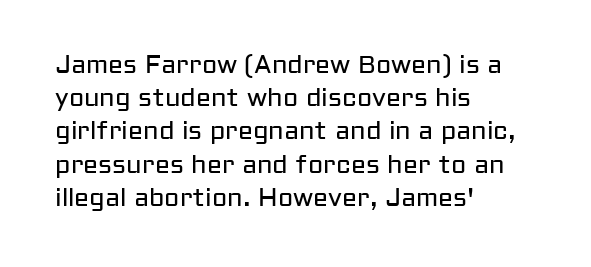
{"italic": "no", "bold": "no", "underline": "no", "align": "left", "line_spacing": "normal", "line_spacing_ratio": 1.33, "letter_spacing": "normal", "letter_spacing_em": 0.0, "glyph_px": 25}
